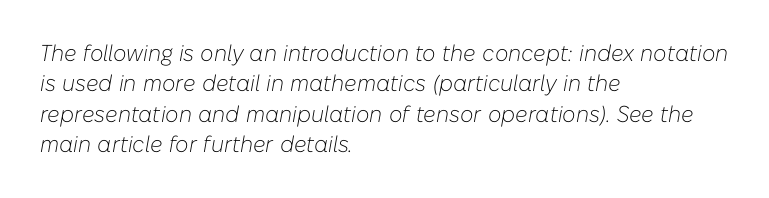
{"italic": "yes", "lean": "right", "slant_degrees": 10, "bold": "no", "underline": "no", "align": "left", "line_spacing": "normal", "line_spacing_ratio": 1.32, "letter_spacing": "normal", "letter_spacing_em": 0.0, "glyph_px": 23}
